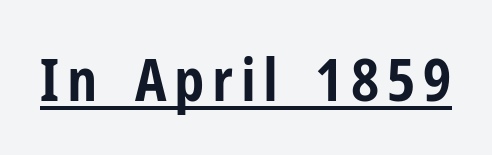
{"serif": "no", "italic": "no", "bold": "yes", "weight": "bold", "width": "condensed", "stroke_contrast": "low", "x_height": "medium", "monospaced": "no", "underline": "yes", "glyph_px": 60}
